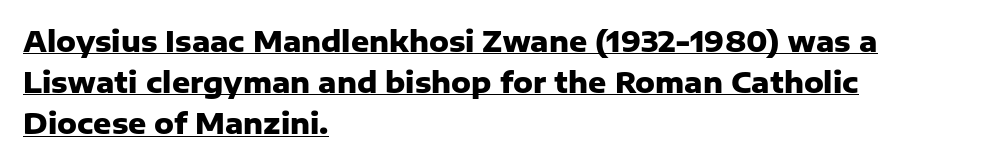
You could call the tracking neutral — neither tight nor loose. The rendering uses natural spacing where letterforms have individual widths. Teacher's note: observe the even left margin — that is flush-left alignment. The face used here has the dense, thick strokes of a bold. The letters stand upright; this is a roman face.
